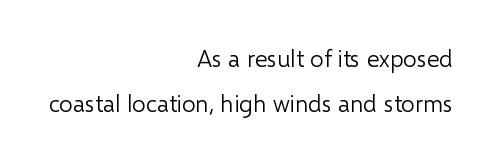
{"italic": "no", "bold": "no", "underline": "no", "align": "right", "line_spacing_ratio": 1.88, "letter_spacing": "normal", "letter_spacing_em": 0.0, "glyph_px": 24}
